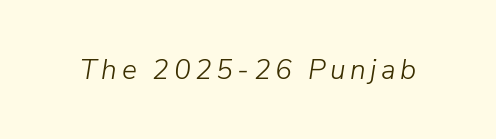
The image shows 28 px light type, italic (leaning right); set not underlined; low stroke contrast and a medium x-height.
